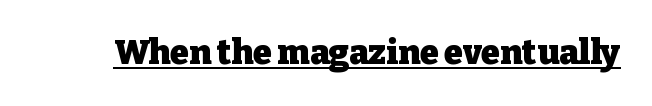
Q: Is the text bold? A: Yes.
Q: Is the text italic (slanted)? A: No, it is upright.
Q: Is the typeface a serif or a sans-serif typeface? A: Serif.
Q: Is the text underlined? A: Yes.
Q: Is the spacing between letters normal or unusually wide? A: Normal.
Q: Width (condensed, normal, or wide)? A: Normal.
Q: Stroke contrast? A: Low.
Q: x-height? A: Medium.
Q: Monospaced? A: No.
